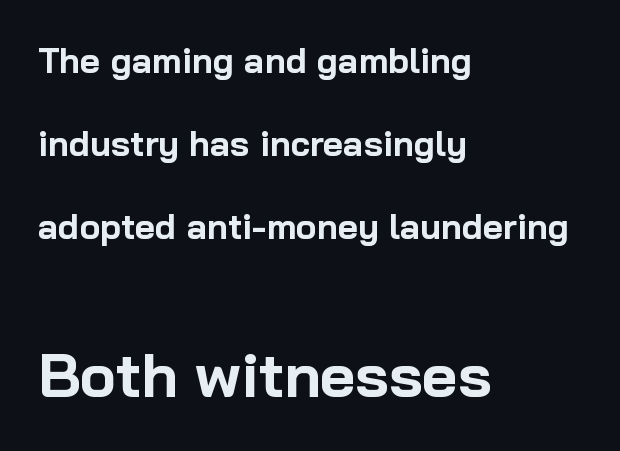
Teacher's note: observe the even left margin — that is flush-left alignment. This rendering leaves character spacing at its baseline value. Line spacing here is loose. Tall strokes in this sample are plumb rather than angled. Strong, thick strokes mark this as bold type.
